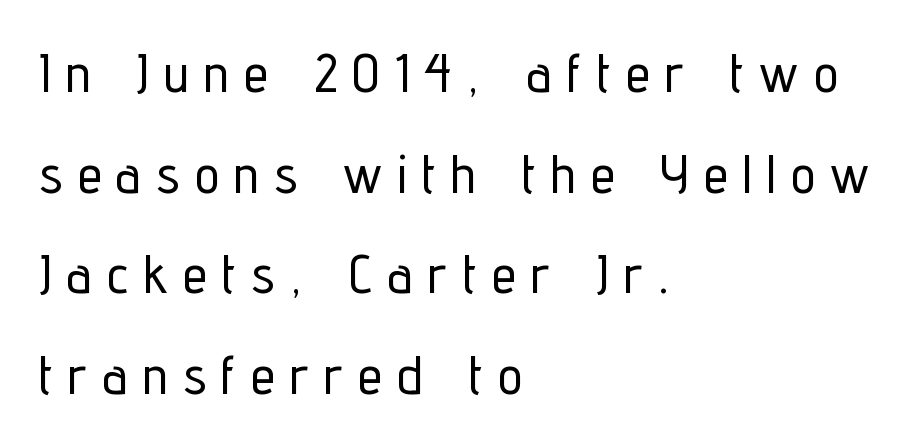
{"serif": "no", "italic": "no", "width": "condensed", "stroke_contrast": "low", "x_height": "medium", "monospaced": "no", "underline": "no", "align": "left", "line_spacing_ratio": 1.83, "letter_spacing": "wide", "letter_spacing_em": 0.28, "glyph_px": 55}
